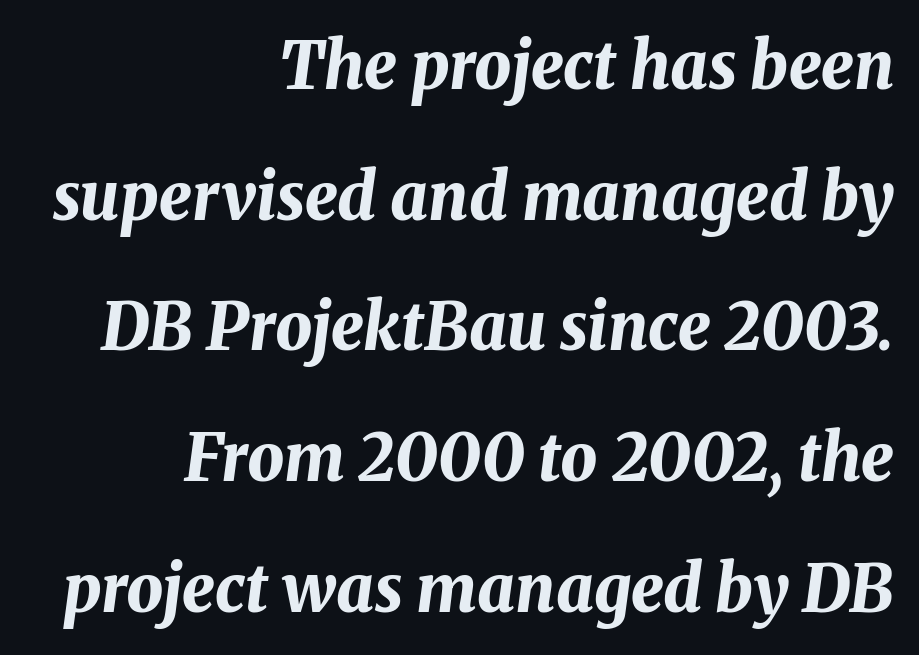
Q: Is the text bold? A: Yes.
Q: Is the text italic (slanted)? A: Yes, it leans right by about 8 degrees.
Q: Is the text underlined? A: No.
Q: How is the paragraph aligned? A: Right-aligned.
Q: Is the spacing between letters normal or unusually wide? A: Normal.
Q: Is the spacing between lines tight, normal or loose? A: Loose.
Q: Width (condensed, normal, or wide)? A: Normal.
Q: Stroke contrast? A: Medium.
Q: x-height? A: Medium.
Q: Monospaced? A: No.
